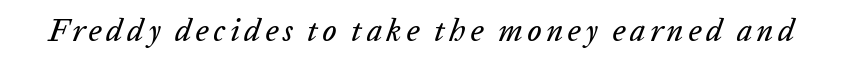
Style check: oblique. Character widths vary here, with narrow letters taking less room than wide ones. Plain, unruled lines of type.
